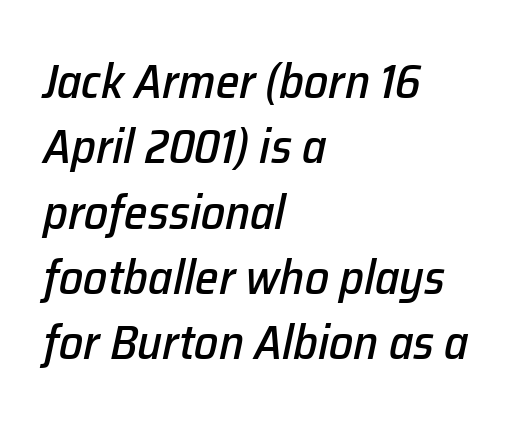
{"italic": "yes", "lean": "right", "slant_degrees": 12, "width": "normal", "stroke_contrast": "low", "x_height": "medium", "monospaced": "no", "underline": "no", "align": "left", "line_spacing": "normal", "line_spacing_ratio": 1.36, "letter_spacing": "normal", "letter_spacing_em": 0.0, "glyph_px": 48}
